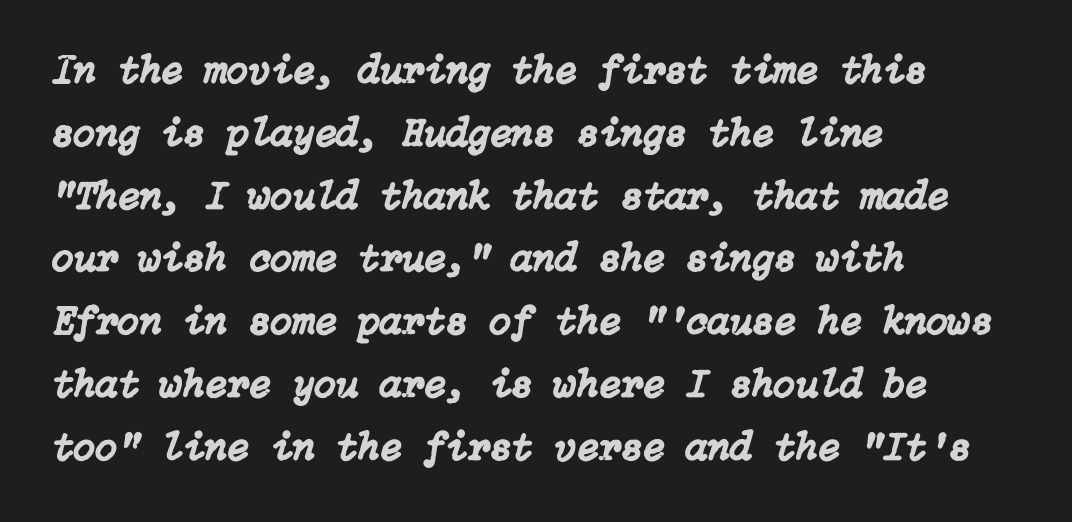
Q: Is the text italic (slanted)? A: Yes, it leans right by about 15 degrees.
Q: Is the text underlined? A: No.
Q: How is the paragraph aligned? A: Left-aligned.
Q: Is the spacing between letters normal or unusually wide? A: Normal.
Q: Is the spacing between lines tight, normal or loose? A: Normal.
Q: Width (condensed, normal, or wide)? A: Normal.
Q: Stroke contrast? A: Low.
Q: x-height? A: Medium.
